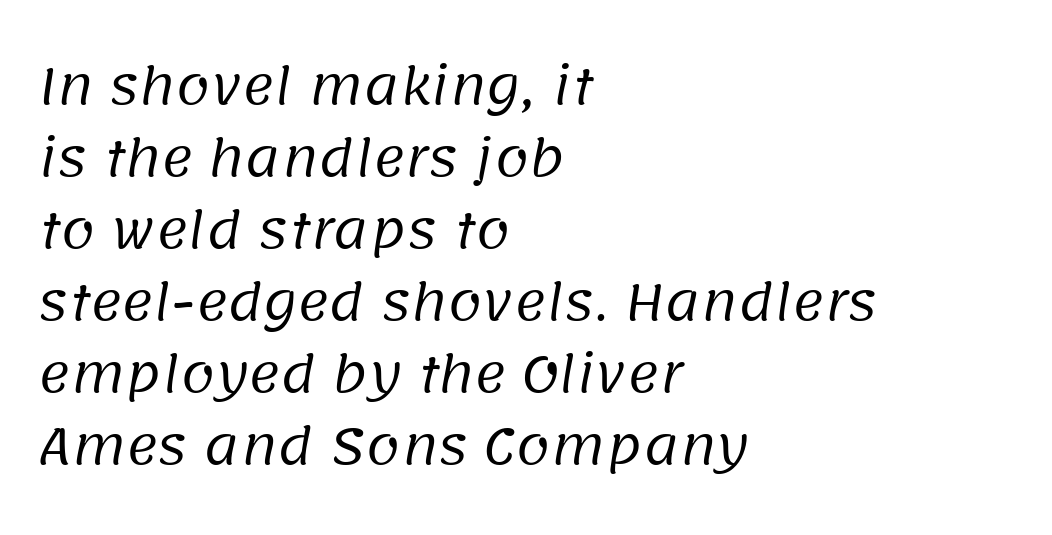
Are there feet on the stems? There aren't — it's a sans. Where is the straight margin? On the left. Letters rest on an invisible, unmarked baseline. The face looks like a standard text weight, possibly lighter.
